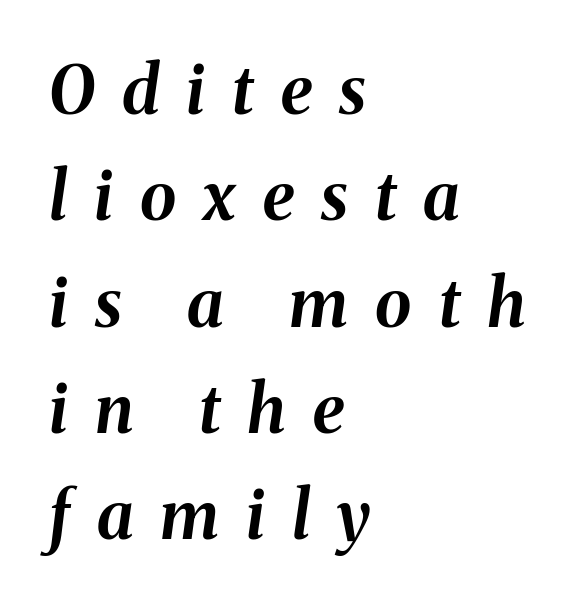
{"italic": "yes", "lean": "right", "slant_degrees": 8, "bold": "yes", "weight": "bold", "width": "normal", "stroke_contrast": "medium", "x_height": "medium", "monospaced": "no", "underline": "no", "align": "left", "line_spacing": "normal", "line_spacing_ratio": 1.61, "letter_spacing": "wide", "letter_spacing_em": 0.41, "glyph_px": 66}
